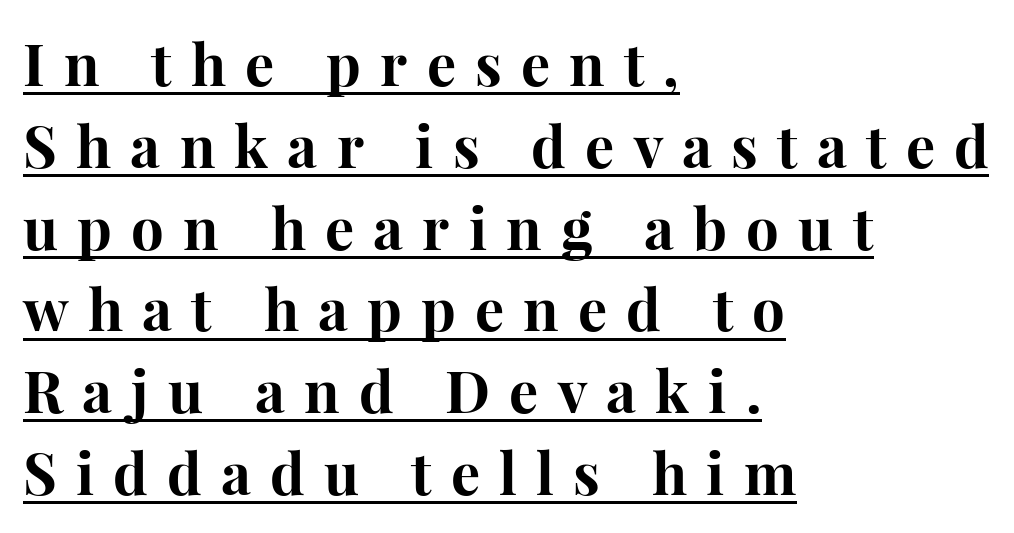
The image shows 58 px bold serif type, upright; set left-aligned, normal line spacing (1.41x), unusually wide letter spacing (+0.33 em), underlined; high stroke contrast and a medium x-height.
